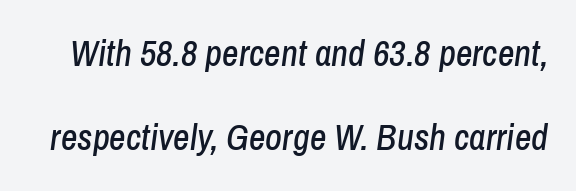
{"italic": "yes", "lean": "right", "slant_degrees": 8, "width": "condensed", "stroke_contrast": "low", "x_height": "medium", "monospaced": "no", "underline": "no", "line_spacing": "loose", "line_spacing_ratio": 2.34, "letter_spacing": "normal", "letter_spacing_em": 0.0, "glyph_px": 36}
